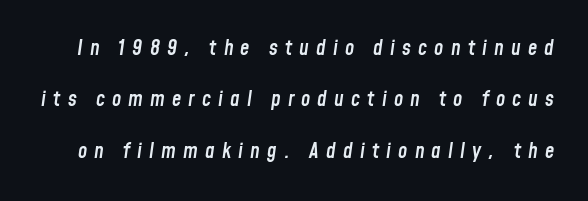
Q: Is the text bold? A: Semi-bold.
Q: Is the text italic (slanted)? A: Yes, it leans right by about 8 degrees.
Q: Is the text underlined? A: No.
Q: Is the spacing between letters normal or unusually wide? A: Unusually wide.
Q: Is the spacing between lines tight, normal or loose? A: Loose.
